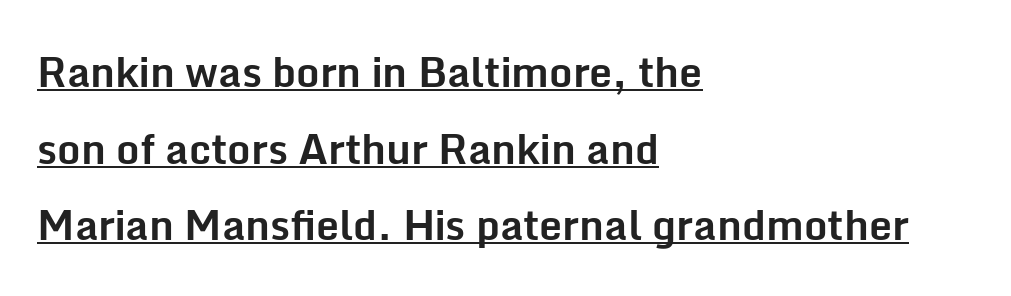
Set as a true bold cut, around the 700 mark. There is no visible air inserted between adjacent glyphs. This is the regular roman posture of the typeface. These lines are rendered in a variable-pitch font.
